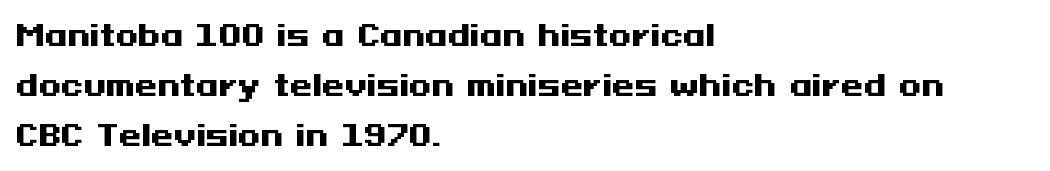
Words appear dense and cohesive because spacing is normal. The letters stand upright; this is a roman face. A classic flush-left, rag-right setting is used for this passage. The font family rendered here belongs to the sans-serif group.
